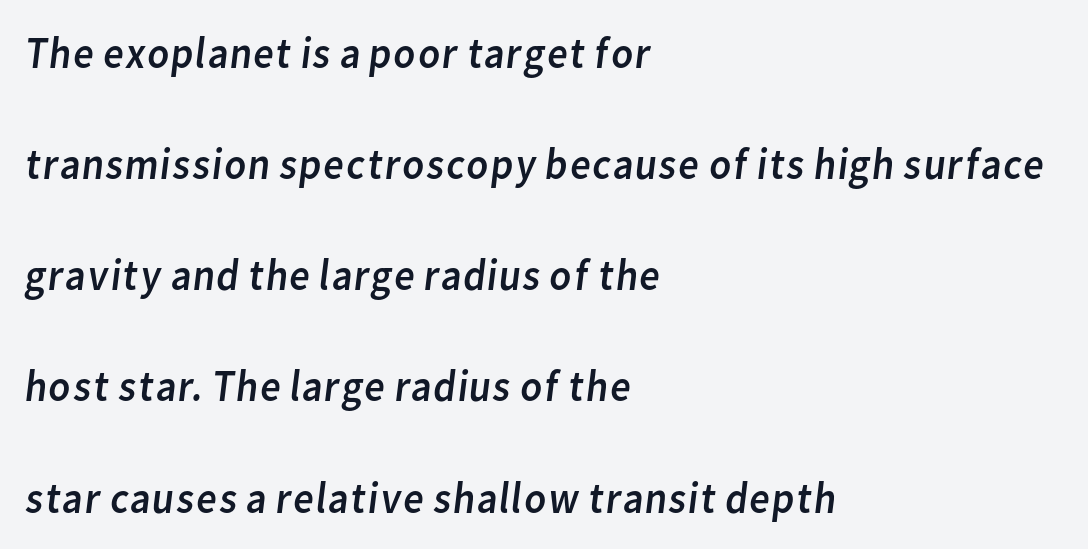
{"serif": "no", "bold": "no", "weight": "regular", "width": "normal", "stroke_contrast": "low", "x_height": "medium", "monospaced": "no", "underline": "no", "align": "left", "line_spacing": "loose", "line_spacing_ratio": 2.47, "letter_spacing": "normal", "letter_spacing_em": 0.0, "glyph_px": 45}
